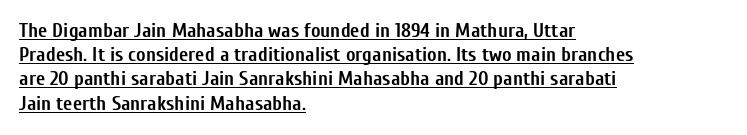
Caption: multi-line text, flush left, ragged right. The font's upright variant was chosen for this text. Honestly, the letter spacing is just normal — you wouldn't notice it. The glyphs have the mass of a bold cut.
